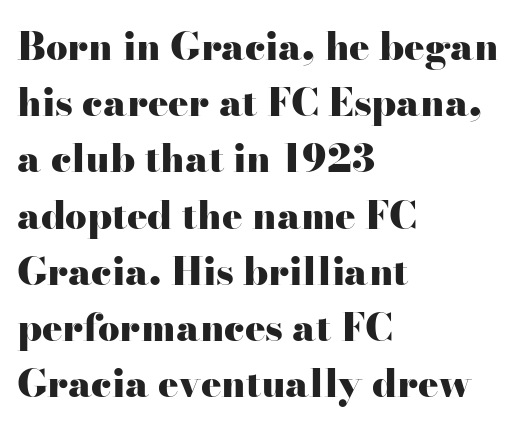
The image shows 38 px heavy, wide serif type, upright; set left-aligned, normal line spacing (1.48x), normal letter spacing, not underlined; high stroke contrast and a small x-height.
